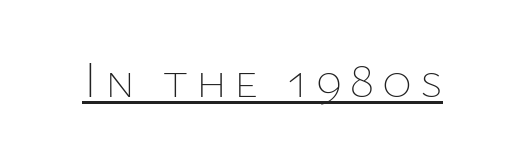
{"italic": "no", "bold": "no", "weight": "thin", "width": "normal", "stroke_contrast": "low", "x_height": "medium", "monospaced": "no", "underline": "yes", "glyph_px": 51}
